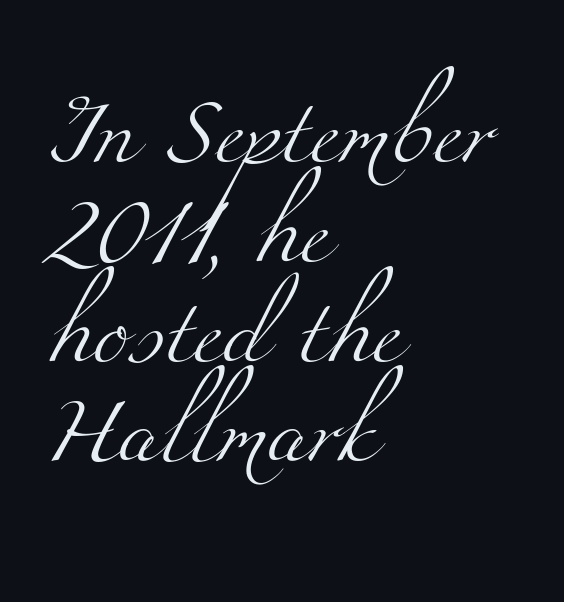
{"bold": "no", "weight": "light", "width": "wide", "stroke_contrast": "medium", "x_height": "small", "monospaced": "no", "underline": "no", "align": "left", "line_spacing": "normal", "line_spacing_ratio": 1.49, "letter_spacing": "normal", "letter_spacing_em": 0.0, "glyph_px": 67}
